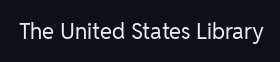
The image shows 22 px text type, upright; set normal letter spacing, not underlined.
